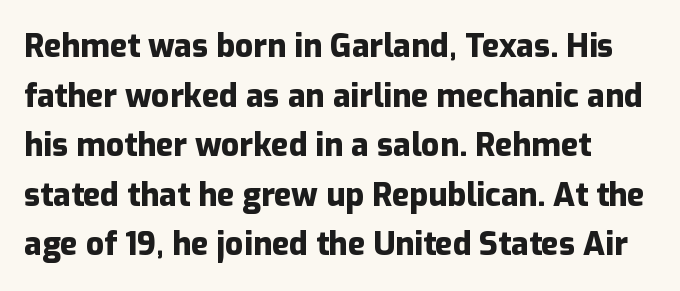
The image shows 32 px heavy sans-serif type, upright; set left-aligned, normal line spacing (1.55x), normal letter spacing, not underlined; low stroke contrast and a medium x-height.
